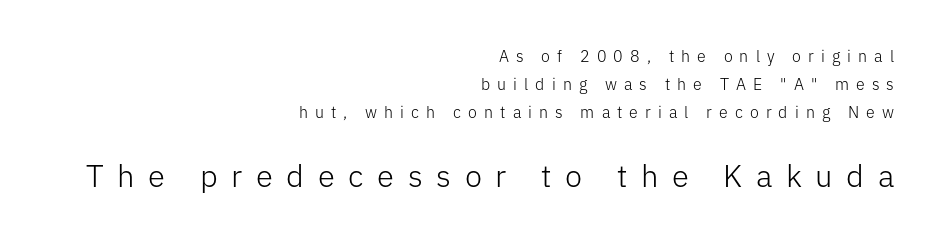
{"serif": "no", "italic": "no", "bold": "no", "weight": "light", "width": "normal", "stroke_contrast": "low", "x_height": "medium", "monospaced": "no", "underline": "no", "align": "right", "line_spacing_ratio": 1.76, "letter_spacing": "wide", "letter_spacing_em": 0.44, "larger_block": "second", "size_ratio": 1.94, "glyph_px": 31}
